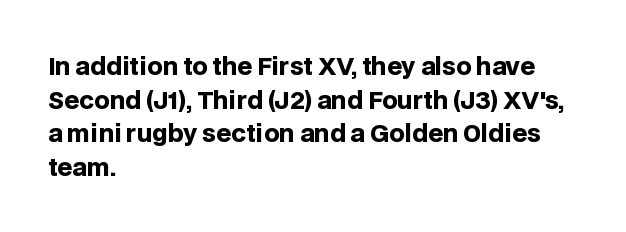
{"italic": "no", "bold": "yes", "underline": "no", "align": "left", "line_spacing": "normal", "line_spacing_ratio": 1.4, "letter_spacing": "normal", "letter_spacing_em": 0.0, "glyph_px": 24}
